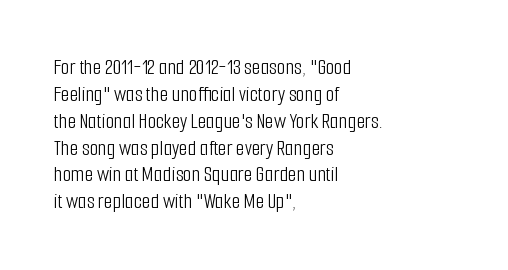
Q: Is the text bold? A: No.
Q: Is the text italic (slanted)? A: No, it is upright.
Q: Is the text underlined? A: No.
Q: How is the paragraph aligned? A: Left-aligned.
Q: Is the spacing between letters normal or unusually wide? A: Normal.
